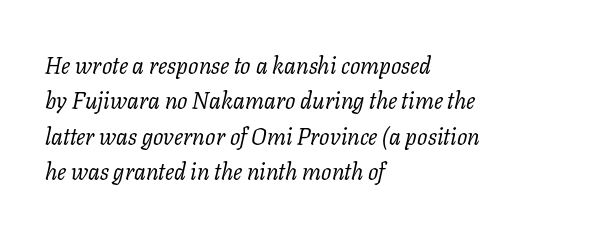
Posture: slanted. Compared with typical body copy, the letter spacing here is the same. The baseline area is clear. Leftover space on each line is placed entirely after the last word. A normal amount of white space separates one row of letters from the next. Caption: face not bold, strokes unweighted.
